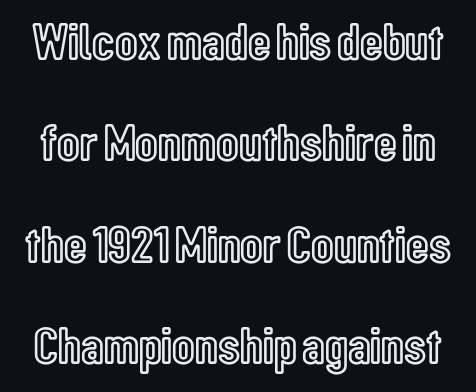
Just letters on the line, the space beneath them empty. Unlike italic type, these characters show no tilt at all. Regarding leading, the lines here are spaced well apart. The passage shown has conventional tracking throughout. Think of a printed novel: that variable character pitch is what you see here.
